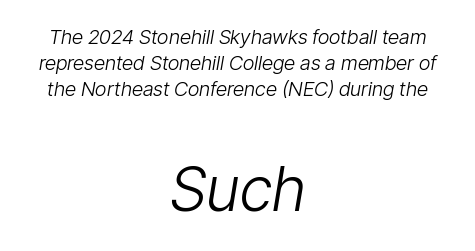
{"italic": "yes", "lean": "right", "slant_degrees": 9, "bold": "no", "weight": "light", "width": "condensed", "stroke_contrast": "low", "x_height": "medium", "monospaced": "no", "underline": "no", "align": "center", "line_spacing": "normal", "line_spacing_ratio": 1.31, "letter_spacing": "normal", "letter_spacing_em": 0.0, "larger_block": "second", "size_ratio": 3.05, "glyph_px": 61}
